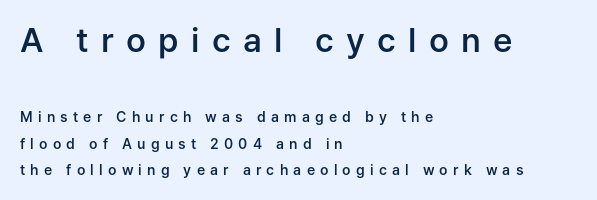
The image shows 33 px semibold sans-serif type, upright; set left-aligned, line spacing 1.88x, unusually wide letter spacing (+0.37 em), not underlined; the first (top) block is 2.36x larger; low stroke contrast and a medium x-height.
